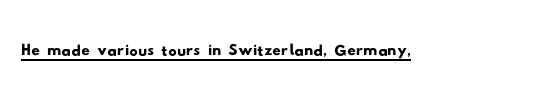
{"serif": "no", "width": "wide", "stroke_contrast": "low", "x_height": "small", "monospaced": "no", "underline": "yes", "letter_spacing": "normal", "letter_spacing_em": 0.0, "glyph_px": 42}
